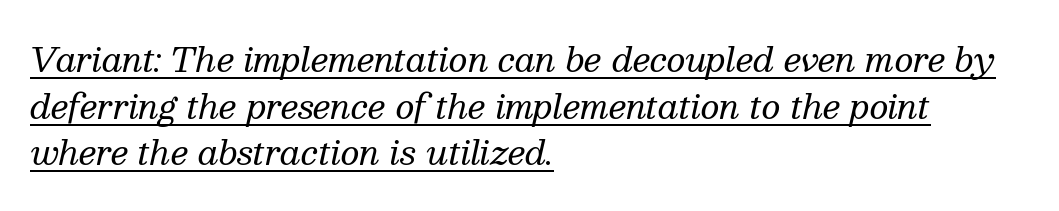
{"serif": "yes", "italic": "yes", "lean": "right", "slant_degrees": 13, "bold": "no", "weight": "regular", "width": "normal", "stroke_contrast": "medium", "x_height": "medium", "monospaced": "no", "underline": "yes", "align": "left", "line_spacing": "normal", "line_spacing_ratio": 1.41, "letter_spacing": "normal", "letter_spacing_em": 0.0, "glyph_px": 33}
